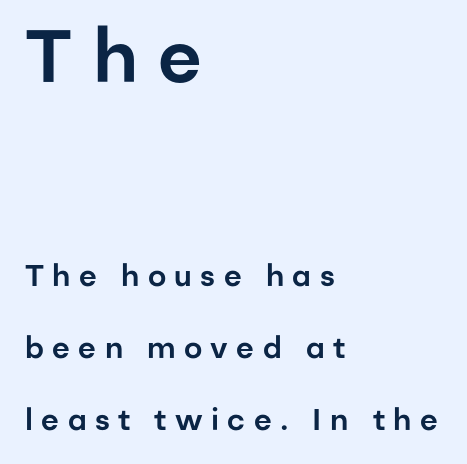
The image shows 74 px sans-serif type, upright; set left-aligned, loose line spacing (2.41x), unusually wide letter spacing (+0.28 em), not underlined; the first (top) block is 2.47x larger; low stroke contrast and a medium x-height.
